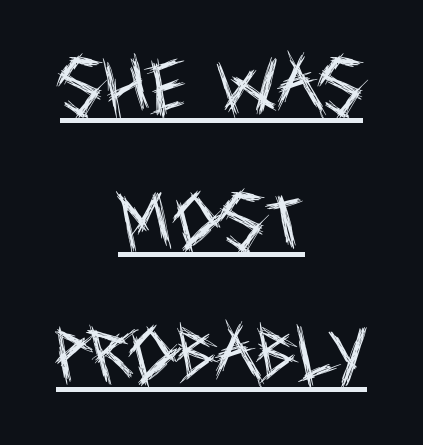
The image shows 62 px regular-weight, condensed sans-serif type, upright; set centered, loose line spacing (2.17x), normal letter spacing, underlined; a large x-height.
